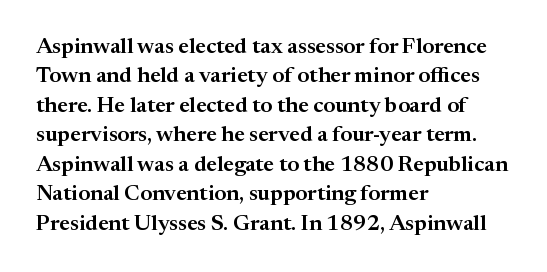
The image shows 22 px text type, upright; set left-aligned, normal line spacing (1.34x), normal letter spacing, not underlined.
